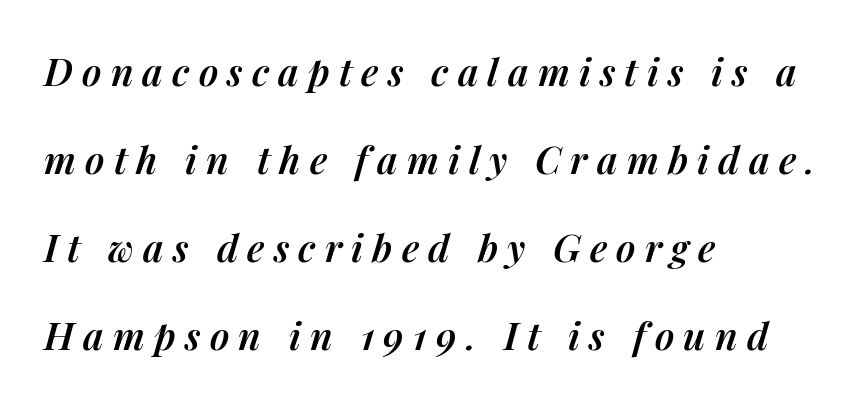
Quick note: underline off. Inter-character spacing is expanded well beyond the font's built-in metrics. Note the varied advance widths — an 'i' is clearly narrower than an 'm'. Yep, that's italic — everything's leaning. The designer dialed line spacing up above the default. The strokes are fattened partway — semibold, not bold.
